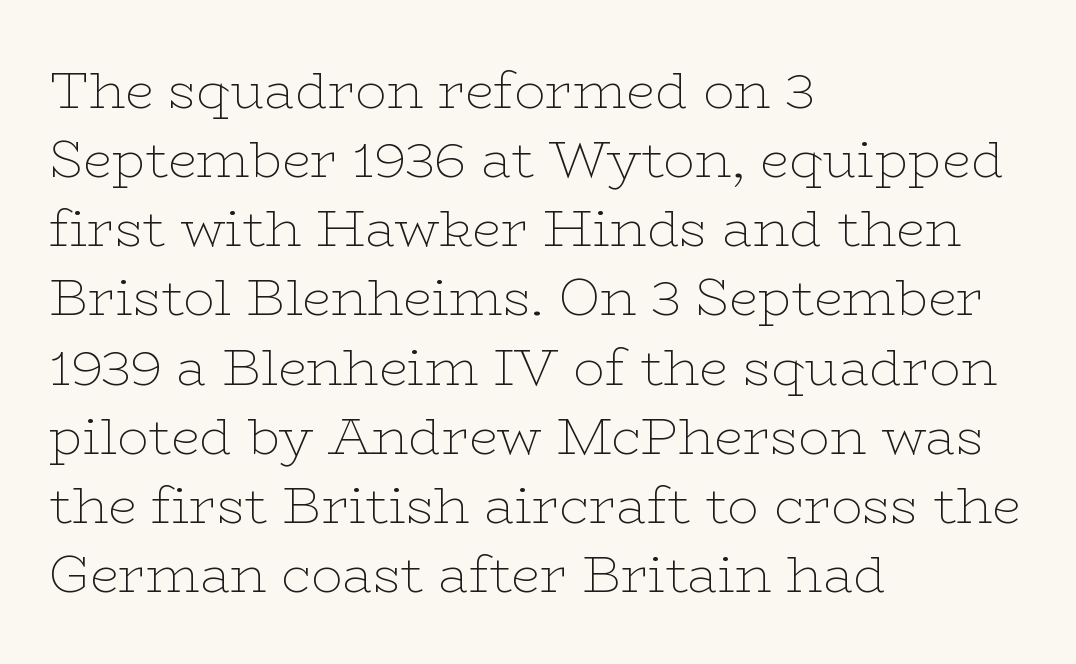
Q: Is the text bold? A: No.
Q: Is the text italic (slanted)? A: No, it is upright.
Q: Is the typeface a serif or a sans-serif typeface? A: Serif.
Q: Is the text underlined? A: No.
Q: How is the paragraph aligned? A: Left-aligned.
Q: Is the spacing between letters normal or unusually wide? A: Normal.
Q: Is the spacing between lines tight, normal or loose? A: Normal.
Q: Width (condensed, normal, or wide)? A: Wide.
Q: Stroke contrast? A: Low.
Q: x-height? A: Medium.
Q: Monospaced? A: No.
